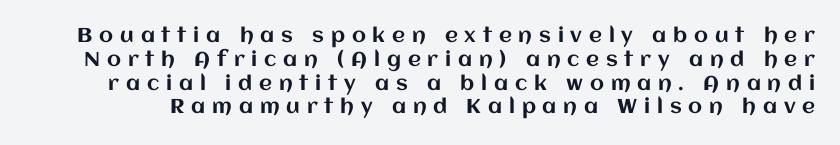
The baseline area is clear. The letters stand upright; this is a roman face. There is plenty of visible air inserted between adjacent glyphs.
